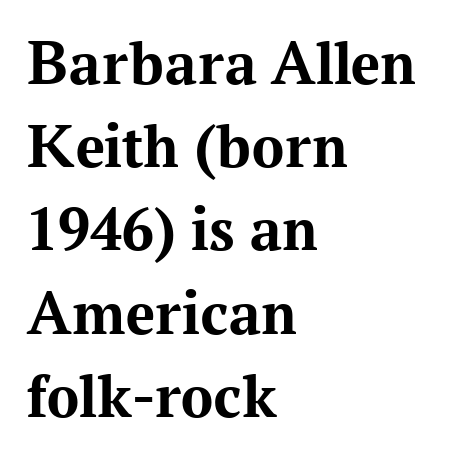
{"serif": "yes", "italic": "no", "bold": "yes", "weight": "bold", "width": "normal", "stroke_contrast": "medium", "x_height": "medium", "monospaced": "no", "underline": "no", "align": "left", "line_spacing": "normal", "line_spacing_ratio": 1.3, "letter_spacing": "normal", "letter_spacing_em": 0.0, "glyph_px": 64}
